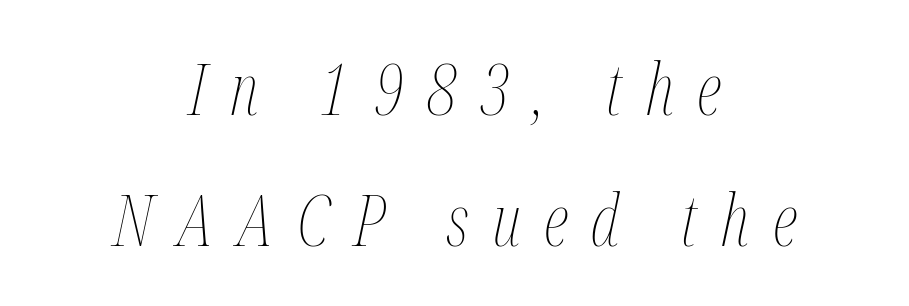
The image shows 71 px thin, condensed type, italic (leaning right); set centered, line spacing 1.84x, unusually wide letter spacing (+0.33 em), not underlined; medium stroke contrast and a medium x-height.
